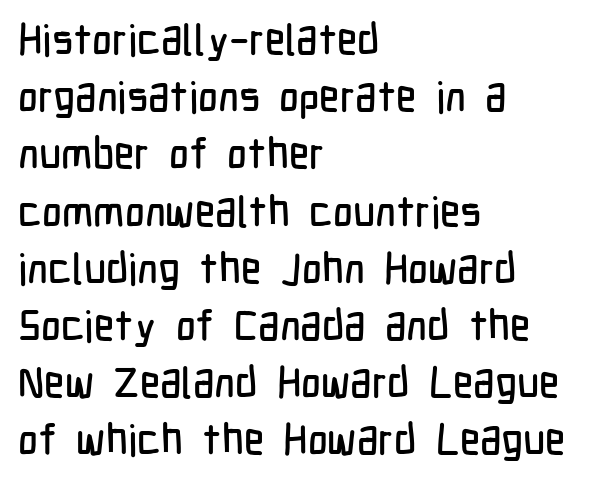
Notice how the stems are strictly vertical — no italics here. A typesetter would call this zero additional tracking. Visually the block forms a straight wall on the left and a jagged coastline on the right. A typesetter would call this leading conventional body-copy spacing. Words float on clear page, feet unadorned.
